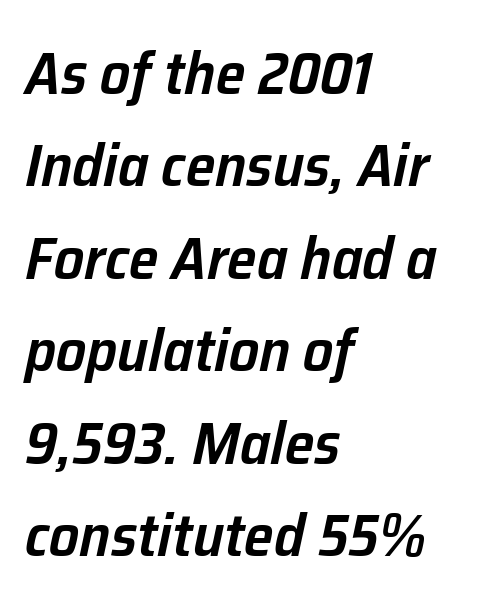
The image shows 60 px semibold type, italic (leaning right); set left-aligned, normal line spacing (1.54x), normal letter spacing, not underlined; low stroke contrast and a medium x-height.
